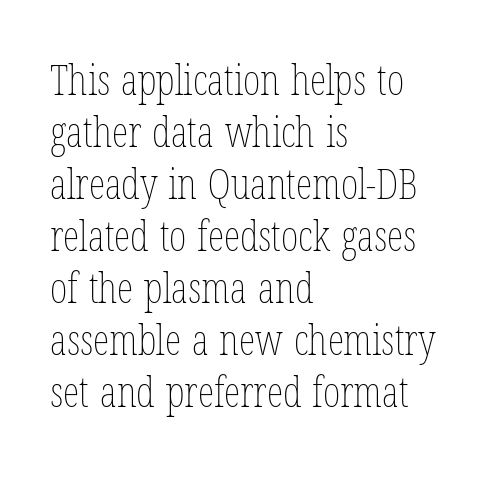
Q: Is the text bold? A: No.
Q: Is the text italic (slanted)? A: No, it is upright.
Q: Is the text underlined? A: No.
Q: How is the paragraph aligned? A: Left-aligned.
Q: Is the spacing between letters normal or unusually wide? A: Normal.
Q: Width (condensed, normal, or wide)? A: Condensed.
Q: Stroke contrast? A: Low.
Q: x-height? A: Medium.
Q: Monospaced? A: No.
